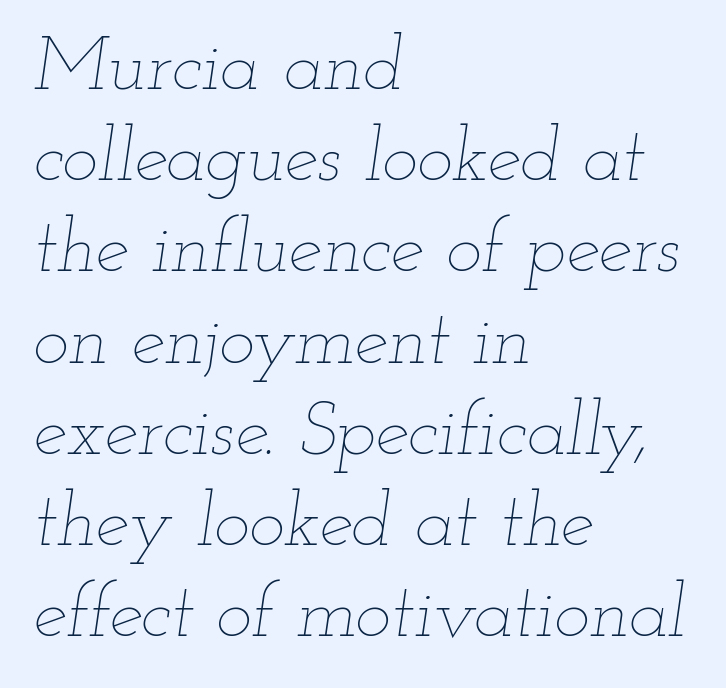
{"italic": "yes", "lean": "right", "slant_degrees": 12, "bold": "no", "weight": "thin", "width": "wide", "stroke_contrast": "low", "x_height": "small", "monospaced": "no", "underline": "no", "align": "left", "line_spacing_ratio": 1.2, "letter_spacing": "normal", "letter_spacing_em": 0.0, "glyph_px": 76}
